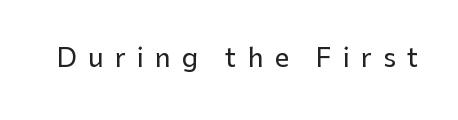
{"italic": "no", "underline": "no", "letter_spacing": "wide", "letter_spacing_em": 0.42, "glyph_px": 26}
